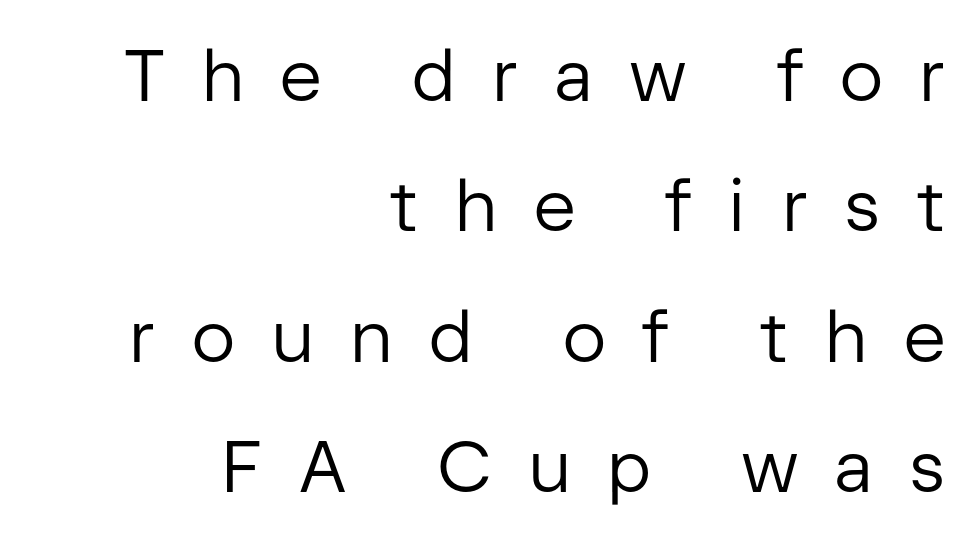
The image shows 72 px regular-weight sans-serif type, upright; set right-aligned, line spacing 1.81x, unusually wide letter spacing (+0.5 em), not underlined; low stroke contrast and a medium x-height.
